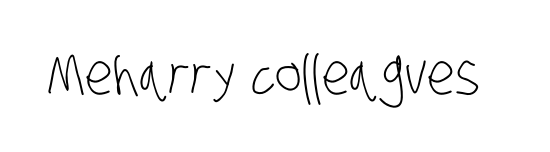
{"serif": "no", "bold": "no", "weight": "light", "width": "condensed", "stroke_contrast": "low", "x_height": "large", "monospaced": "no", "underline": "no", "letter_spacing": "normal", "letter_spacing_em": 0.0, "glyph_px": 57}
